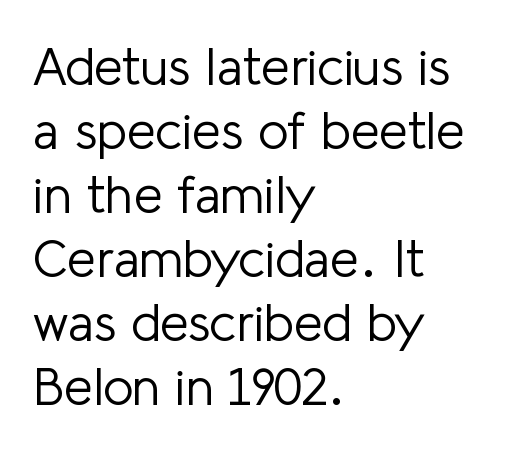
The image shows 52 px light sans-serif type, upright; set left-aligned, line spacing 1.23x, normal letter spacing, not underlined; low stroke contrast and a medium x-height.
